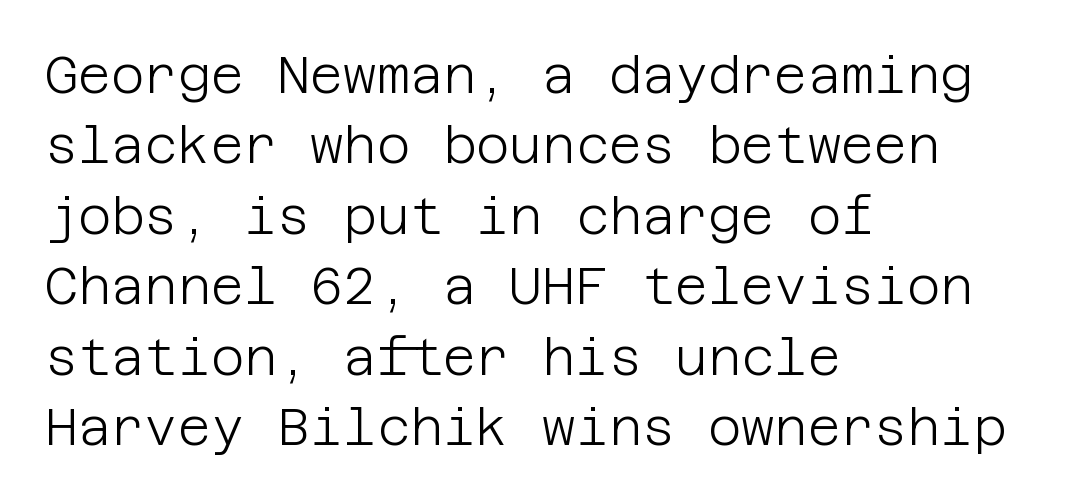
Q: Is the text bold? A: No.
Q: Is the text italic (slanted)? A: No, it is upright.
Q: Is the typeface a serif or a sans-serif typeface? A: Sans-serif.
Q: Is the text underlined? A: No.
Q: How is the paragraph aligned? A: Left-aligned.
Q: Is the spacing between letters normal or unusually wide? A: Normal.
Q: Is the spacing between lines tight, normal or loose? A: Normal.
Q: Width (condensed, normal, or wide)? A: Normal.
Q: Stroke contrast? A: Low.
Q: x-height? A: Large.
